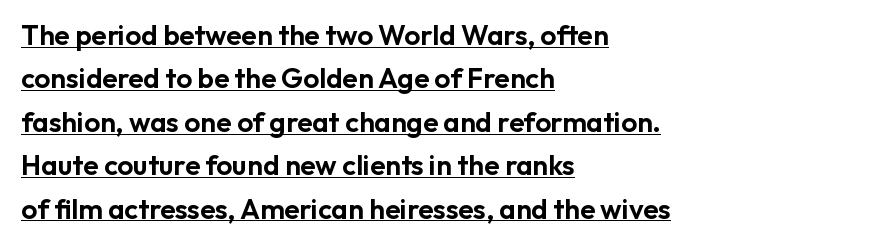
Q: Is the text italic (slanted)? A: No, it is upright.
Q: Is the typeface a serif or a sans-serif typeface? A: Sans-serif.
Q: Is the text underlined? A: Yes.
Q: How is the paragraph aligned? A: Left-aligned.
Q: Is the spacing between letters normal or unusually wide? A: Normal.
Q: Is the spacing between lines tight, normal or loose? A: Normal.
Q: Width (condensed, normal, or wide)? A: Normal.
Q: Stroke contrast? A: Low.
Q: x-height? A: Medium.
Q: Monospaced? A: No.
